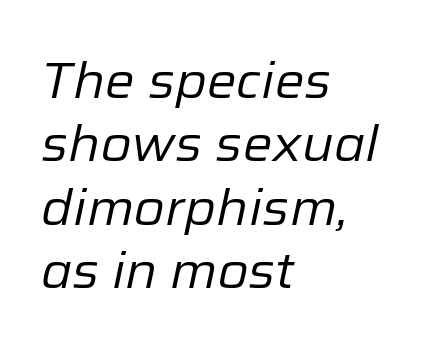
The image shows 50 px regular-weight type, italic (leaning right); set left-aligned, normal line spacing (1.27x), normal letter spacing, not underlined; low stroke contrast and a medium x-height.
